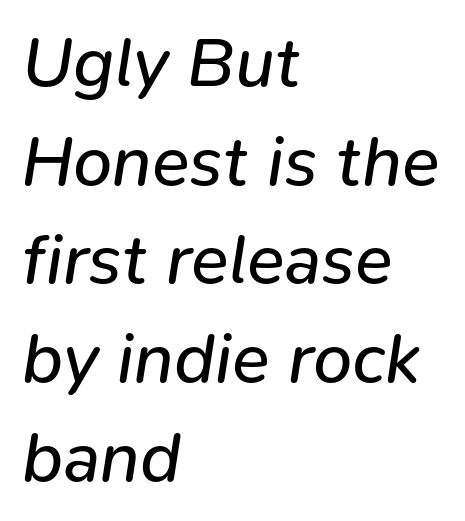
Q: Is the text bold? A: No.
Q: Is the text italic (slanted)? A: Yes, it leans right by about 9 degrees.
Q: Is the text underlined? A: No.
Q: How is the paragraph aligned? A: Left-aligned.
Q: Is the spacing between letters normal or unusually wide? A: Normal.
Q: Is the spacing between lines tight, normal or loose? A: Normal.
Q: Width (condensed, normal, or wide)? A: Normal.
Q: Stroke contrast? A: Low.
Q: x-height? A: Medium.
Q: Monospaced? A: No.
